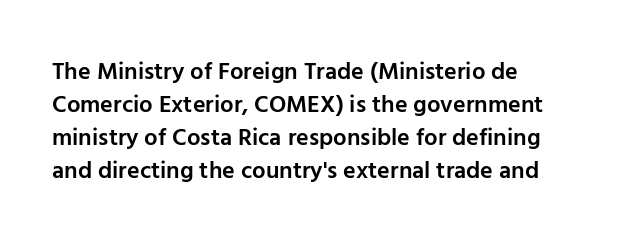
{"italic": "no", "bold": "semi", "underline": "no", "align": "left", "line_spacing": "normal", "line_spacing_ratio": 1.38, "letter_spacing": "normal", "letter_spacing_em": 0.0, "glyph_px": 24}
